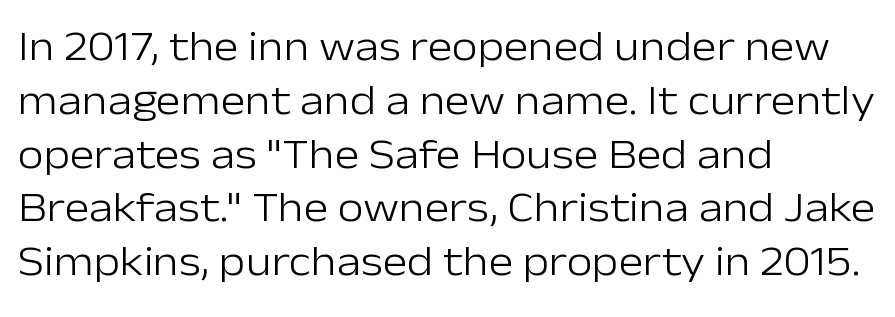
The passage shown stacks its lines at a standard gap. Horizontal alignment here is leftward, the default for most running prose. Summary of weight: not heavy and not bold. Here the glyphs are tracked normally, forming tight word shapes. Each letter keeps its own natural width here, so spacing adapts to shape.
